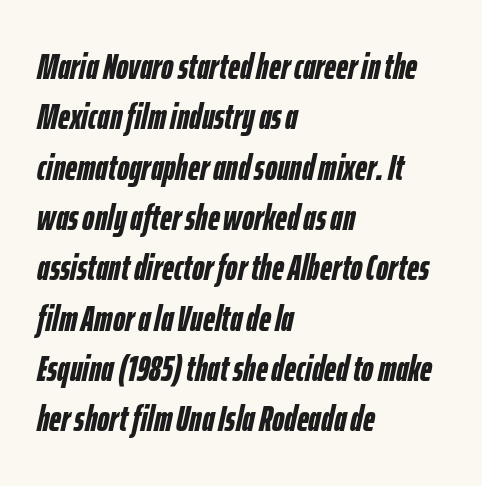
{"italic": "yes", "lean": "right", "slant_degrees": 12, "bold": "yes", "weight": "semibold", "width": "condensed", "stroke_contrast": "low", "x_height": "medium", "monospaced": "no", "underline": "no", "align": "left", "line_spacing": "normal", "line_spacing_ratio": 1.36, "letter_spacing": "normal", "letter_spacing_em": 0.0, "glyph_px": 37}
